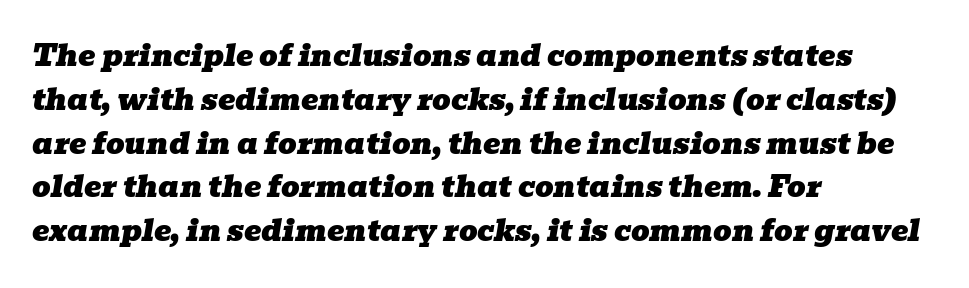
{"serif": "yes", "italic": "yes", "lean": "right", "slant_degrees": 10, "width": "wide", "stroke_contrast": "low", "x_height": "medium", "monospaced": "no", "underline": "no", "align": "left", "line_spacing": "normal", "line_spacing_ratio": 1.51, "letter_spacing": "normal", "letter_spacing_em": 0.0, "glyph_px": 29}
